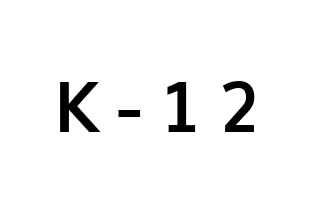
The face used here is proportionally spaced, like ordinary book or web type. This rendering employs a face without finishing strokes, i.e., a sans-serif. This sample uses an upright cut, with every glyph sitting square on the baseline. These lines carry a lot of weight — the face is fully bold.
